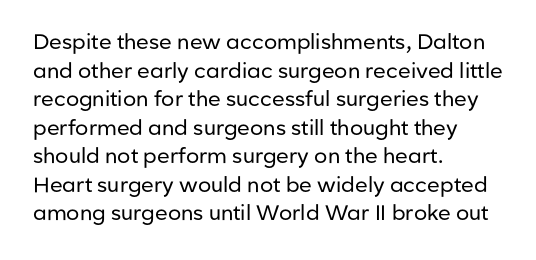
Line beginnings align vertically; line endings do not. Whoever set this chose a conventional vertical rhythm. Stroke mass is kept to a normal reading level or below. Nobody touched the tracking dial on this one.
